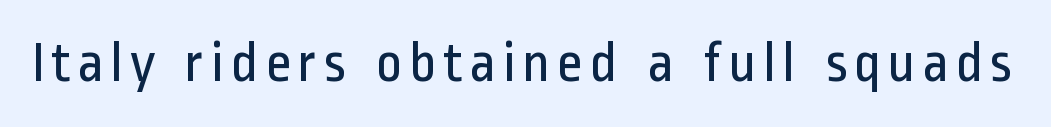
{"serif": "no", "italic": "no", "bold": "no", "weight": "regular", "width": "condensed", "stroke_contrast": "low", "x_height": "medium", "monospaced": "no", "underline": "no", "glyph_px": 58}
